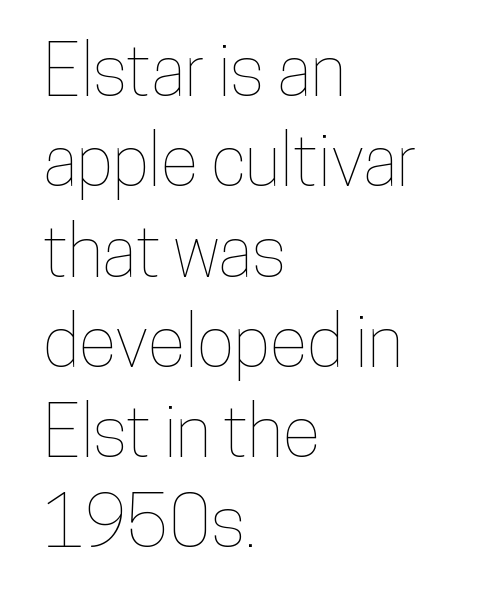
Rows of type keep a routine distance in the vertical direction. Character widths vary here, with narrow letters taking less room than wide ones. Descenders hang freely into open space. Rendered with straight, roman letterforms. The paragraph shown leans on its left margin.
